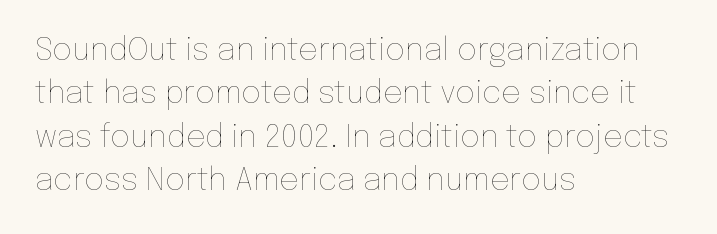
A bare baseline throughout the passage. These lines were composed using upright roman letters. A typesetter would call this zero additional tracking. Proportional: the letters do not fall into vertical columns. This reads as an unemphasized weight, regular at the heaviest. Layout note: lines flush left.
